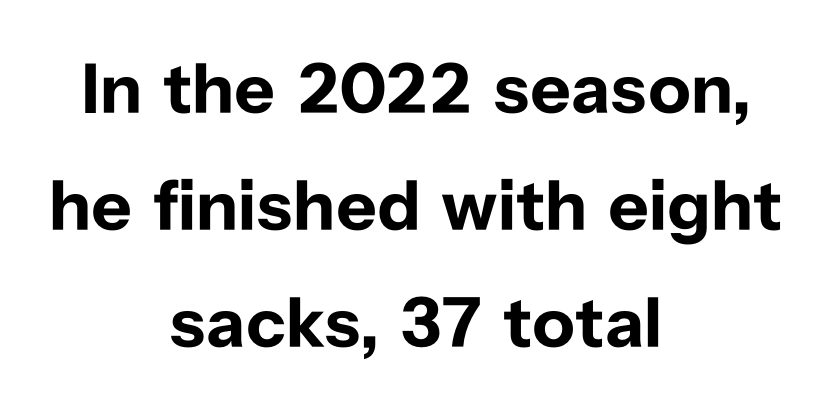
Q: Is the text bold? A: Yes.
Q: Is the text italic (slanted)? A: No, it is upright.
Q: Is the typeface a serif or a sans-serif typeface? A: Sans-serif.
Q: Is the text underlined? A: No.
Q: How is the paragraph aligned? A: Centered.
Q: Is the spacing between letters normal or unusually wide? A: Normal.
Q: Is the spacing between lines tight, normal or loose? A: Normal.
Q: Width (condensed, normal, or wide)? A: Normal.
Q: Stroke contrast? A: Low.
Q: x-height? A: Medium.
Q: Monospaced? A: No.
